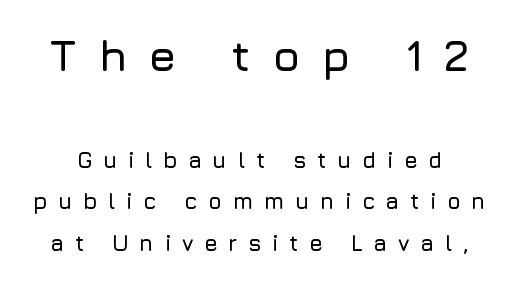
The image shows 44 px sans-serif type, upright; set line spacing 1.88x, unusually wide letter spacing (+0.48 em), not underlined; the first (top) block is 2.0x larger; low stroke contrast and a medium x-height.
